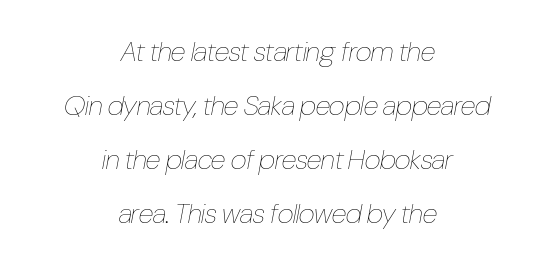
Q: Is the text bold? A: No.
Q: Is the text italic (slanted)? A: Yes, it leans right by about 10 degrees.
Q: Is the text underlined? A: No.
Q: How is the paragraph aligned? A: Centered.
Q: Is the spacing between letters normal or unusually wide? A: Normal.
Q: Is the spacing between lines tight, normal or loose? A: Loose.
Q: Width (condensed, normal, or wide)? A: Condensed.
Q: Stroke contrast? A: Low.
Q: x-height? A: Medium.
Q: Monospaced? A: No.
